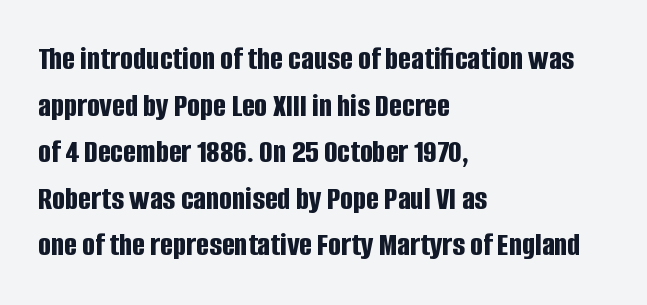
What's the leading like? Ordinary, nothing unusual. The letters carry no serifs — their stems end cleanly without finishing strokes. Underlining? Definitely not there. This rendering uses left alignment, leaving the right contour irregular. The type is set solid horizontally, with unmodified tracking. Character widths vary here, with narrow letters taking less room than wide ones.
